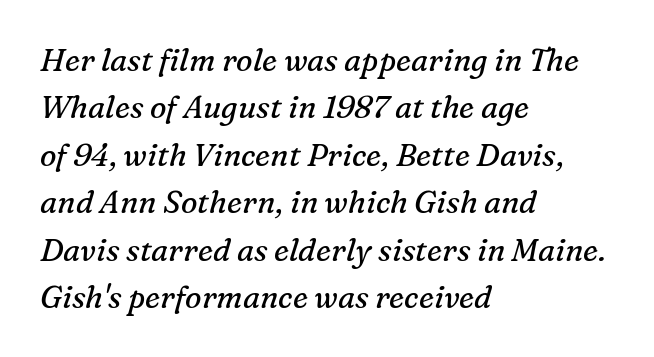
{"serif": "yes", "italic": "yes", "lean": "right", "slant_degrees": 16, "bold": "no", "weight": "regular", "width": "normal", "stroke_contrast": "medium", "x_height": "medium", "monospaced": "no", "underline": "no", "align": "left", "line_spacing": "normal", "line_spacing_ratio": 1.53, "letter_spacing": "normal", "letter_spacing_em": 0.0, "glyph_px": 31}
